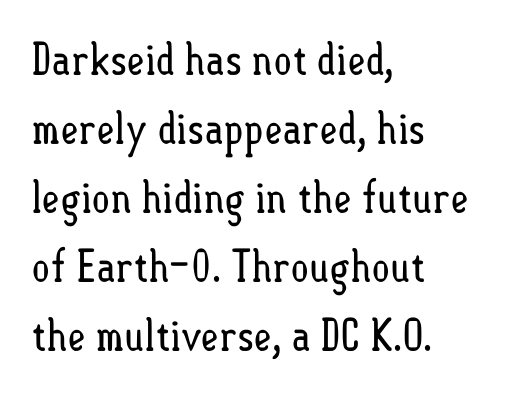
The image shows 44 px regular-weight, condensed type, upright; set left-aligned, normal line spacing (1.57x), normal letter spacing, not underlined; low stroke contrast and a small x-height.
